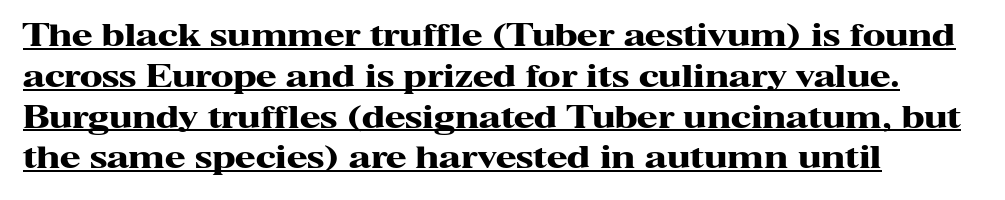
The image shows 30 px heavy, wide serif type, upright; set left-aligned, normal line spacing (1.36x), normal letter spacing, underlined; high stroke contrast and a medium x-height.
